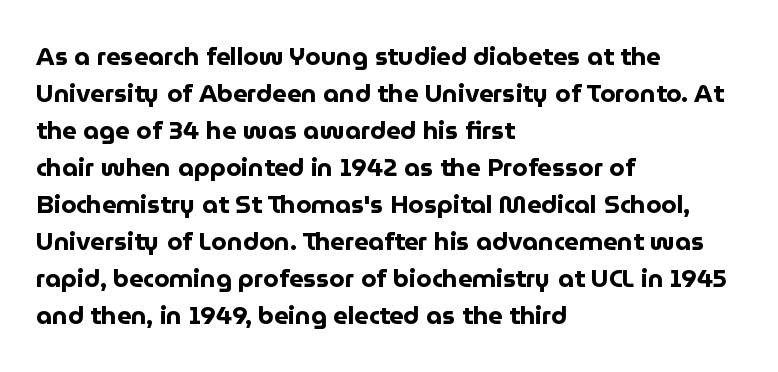
The image shows 25 px bold type, upright; set left-aligned, normal line spacing (1.48x), normal letter spacing, not underlined.
